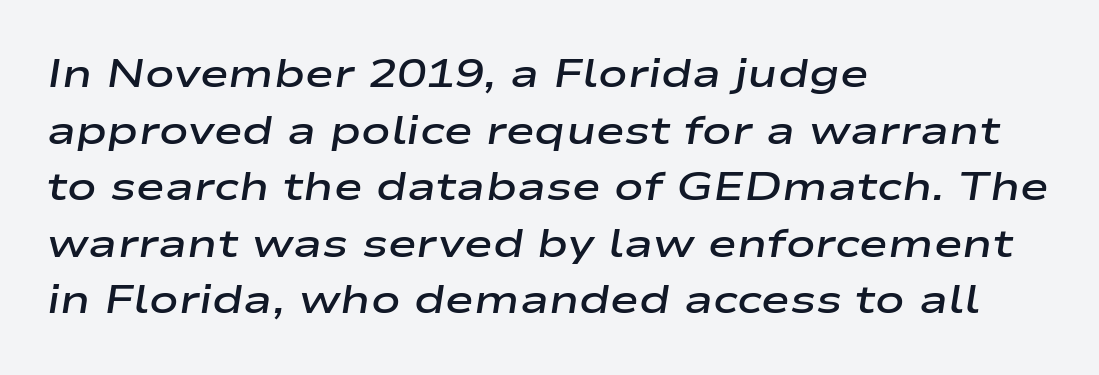
{"italic": "yes", "lean": "right", "slant_degrees": 9, "bold": "semi", "weight": "semibold", "width": "wide", "stroke_contrast": "low", "x_height": "medium", "monospaced": "no", "underline": "no", "align": "left", "line_spacing": "normal", "line_spacing_ratio": 1.45, "letter_spacing": "normal", "letter_spacing_em": 0.0, "glyph_px": 39}
